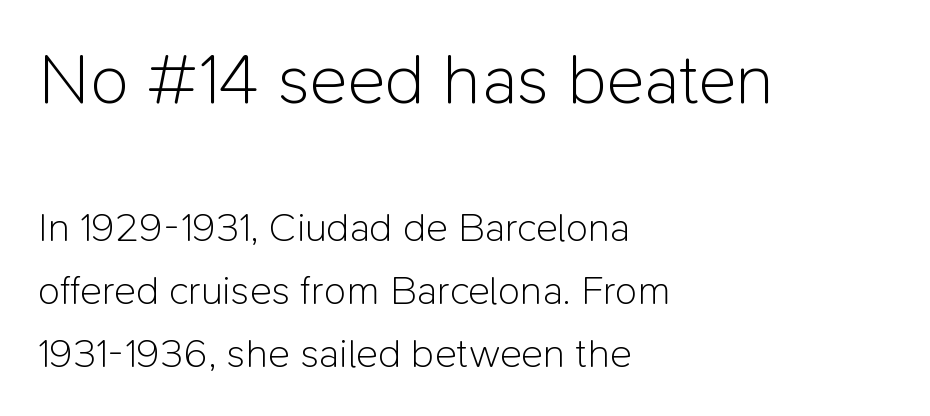
The image shows 71 px light sans-serif type, upright; set left-aligned, normal line spacing (1.53x), normal letter spacing, not underlined; the first (top) block is 1.73x larger; low stroke contrast and a medium x-height.
